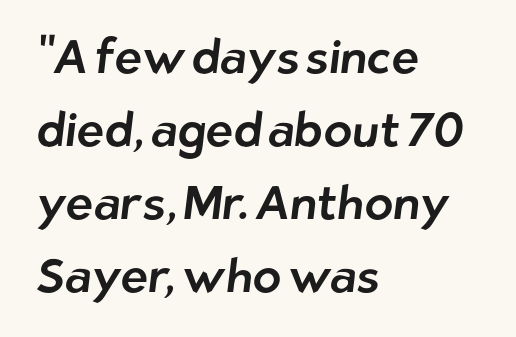
Q: Is the typeface a serif or a sans-serif typeface? A: Sans-serif.
Q: Is the text underlined? A: No.
Q: How is the paragraph aligned? A: Left-aligned.
Q: Is the spacing between letters normal or unusually wide? A: Normal.
Q: Is the spacing between lines tight, normal or loose? A: Normal.
Q: Width (condensed, normal, or wide)? A: Normal.
Q: Stroke contrast? A: Low.
Q: x-height? A: Medium.
Q: Monospaced? A: No.
